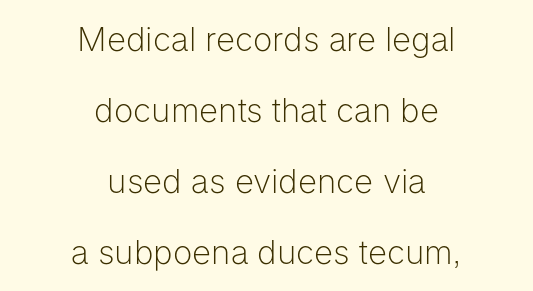
Students, observe: this is what heavily led, spacious text looks like. A typesetter would call this proportional, since set widths differ per character. The letters stand upright; this is a roman face. Is the block centered? Yes — each line is placed symmetrically about the middle. Observe the ordinary spacing: letters are neighbours, not strangers.
